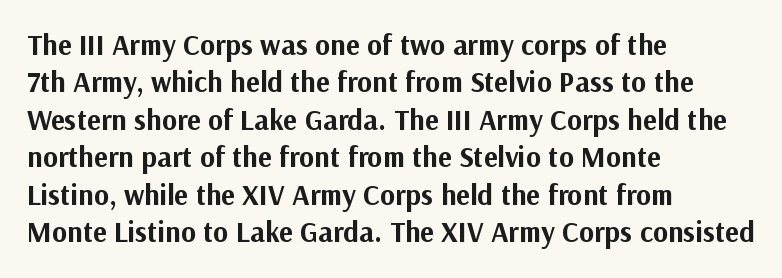
This sample uses a sans-serif face. The gaps between neighbouring characters are ordinary and unremarkable. The text block is weighted toward the left margin, trailing off unevenly rightward. Words float on clear page, feet unadorned. In terms of leading, this rendering sits right in the middle.
